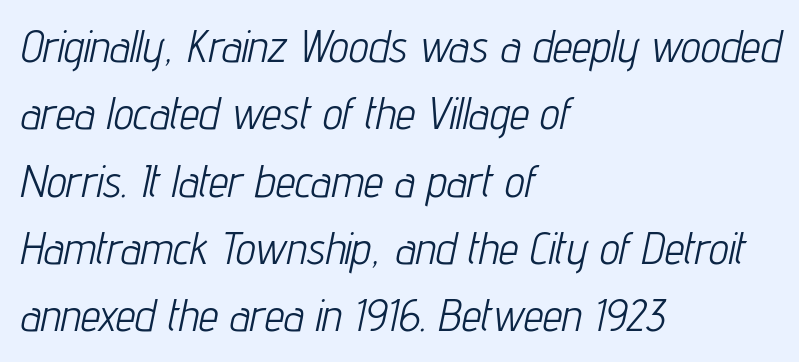
Q: Is the text bold? A: No.
Q: Is the text italic (slanted)? A: Yes, it leans right by about 12 degrees.
Q: Is the text underlined? A: No.
Q: How is the paragraph aligned? A: Left-aligned.
Q: Is the spacing between letters normal or unusually wide? A: Normal.
Q: Is the spacing between lines tight, normal or loose? A: Normal.
Q: Width (condensed, normal, or wide)? A: Condensed.
Q: Stroke contrast? A: Low.
Q: x-height? A: Medium.
Q: Monospaced? A: No.
